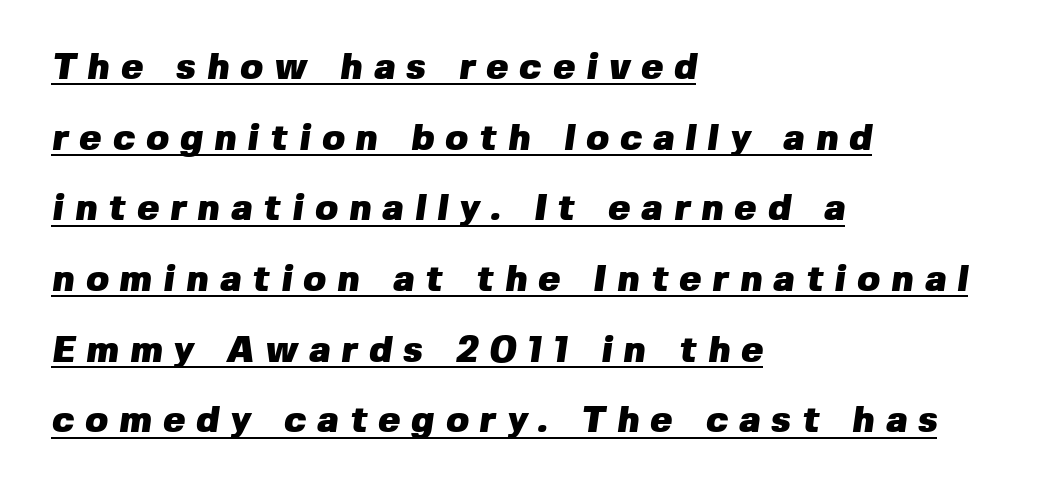
You can see a thin bar hugging the bottom of the glyphs. Compared with a centered layout, this one pins lines to the left instead. Someone cranked the tracking dial way up on this one. A full-strength bold gives these letters their thick strokes. Think of a printed novel: that variable character pitch is what you see here.
